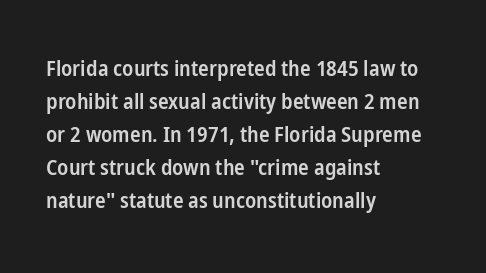
Q: Is the text bold? A: Semi-bold.
Q: Is the text italic (slanted)? A: No, it is upright.
Q: Is the text underlined? A: No.
Q: How is the paragraph aligned? A: Left-aligned.
Q: Is the spacing between letters normal or unusually wide? A: Normal.
Q: Is the spacing between lines tight, normal or loose? A: Normal.
